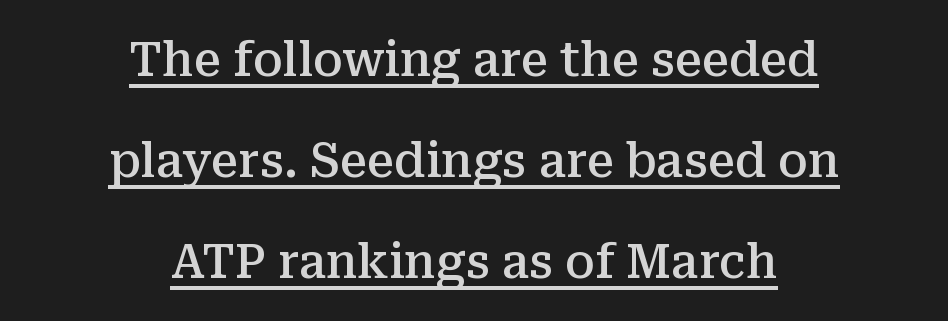
The image shows 48 px semibold serif type, upright; set centered, loose line spacing (2.1x), normal letter spacing, underlined; medium stroke contrast and a medium x-height.
